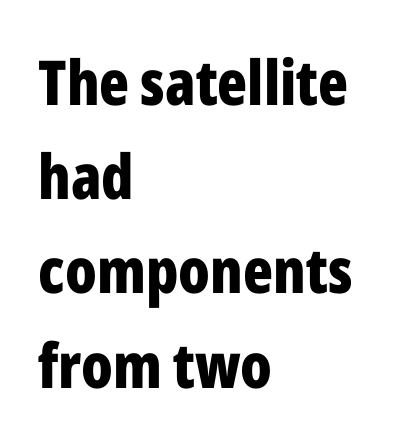
Q: Is the text bold? A: Yes.
Q: Is the text italic (slanted)? A: No, it is upright.
Q: Is the typeface a serif or a sans-serif typeface? A: Sans-serif.
Q: Is the text underlined? A: No.
Q: How is the paragraph aligned? A: Left-aligned.
Q: Is the spacing between letters normal or unusually wide? A: Normal.
Q: Is the spacing between lines tight, normal or loose? A: Normal.
Q: Width (condensed, normal, or wide)? A: Condensed.
Q: Stroke contrast? A: Low.
Q: x-height? A: Medium.
Q: Monospaced? A: No.
